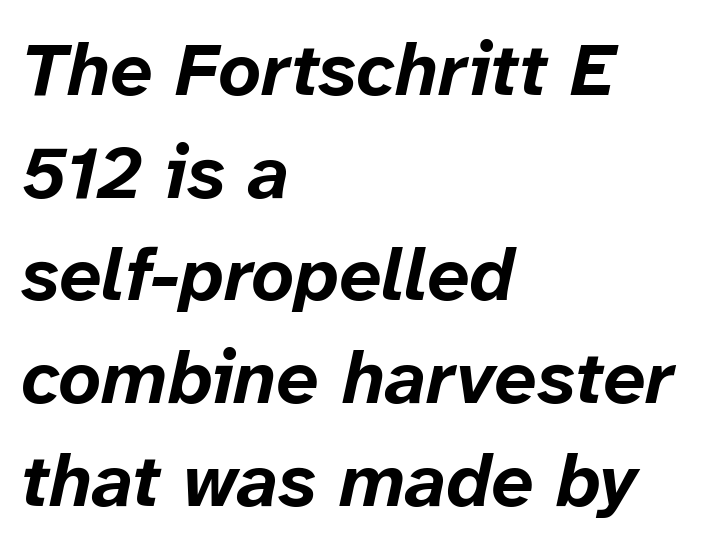
The passage shown is typed in a proportional face where columns would drift. Type without underlining. Strong, thick strokes mark this as bold type. Every character sits at an angle, as italics do.
